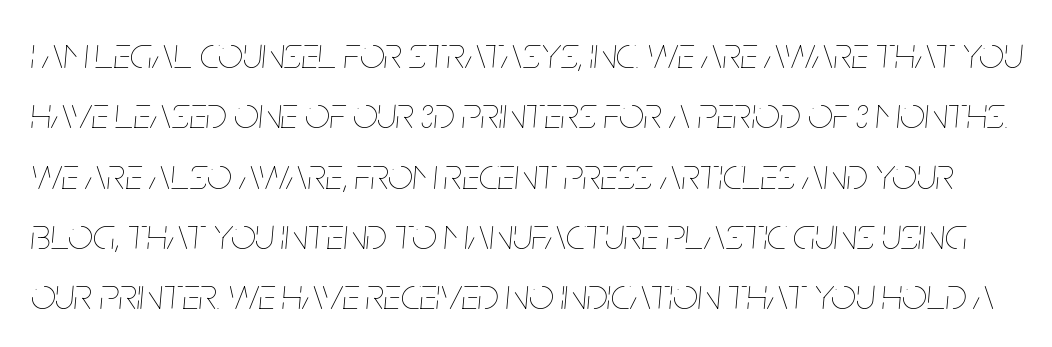
Q: Is the text bold? A: No.
Q: Is the text italic (slanted)? A: Yes, it leans right by about 5 degrees.
Q: Is the text underlined? A: No.
Q: Is the spacing between letters normal or unusually wide? A: Normal.
Q: Is the spacing between lines tight, normal or loose? A: Normal.
Q: Width (condensed, normal, or wide)? A: Condensed.
Q: Stroke contrast? A: Low.
Q: x-height? A: Large.
Q: Monospaced? A: No.
